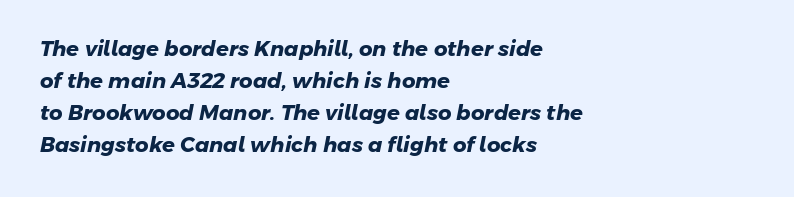
The image shows 21 px bold type; set left-aligned, normal line spacing (1.52x), normal letter spacing, not underlined.
